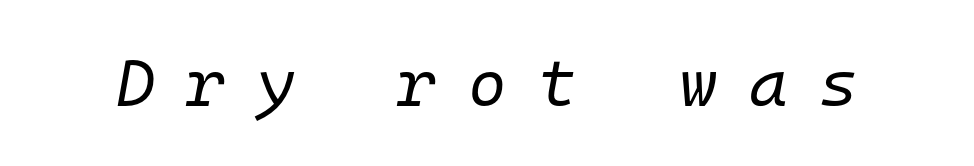
Q: Is the text bold? A: No.
Q: Is the text italic (slanted)? A: Yes, it leans right by about 10 degrees.
Q: Is the text underlined? A: No.
Q: Is the spacing between letters normal or unusually wide? A: Unusually wide.
Q: Width (condensed, normal, or wide)? A: Normal.
Q: Stroke contrast? A: Low.
Q: x-height? A: Medium.
Q: Monospaced? A: Yes.
